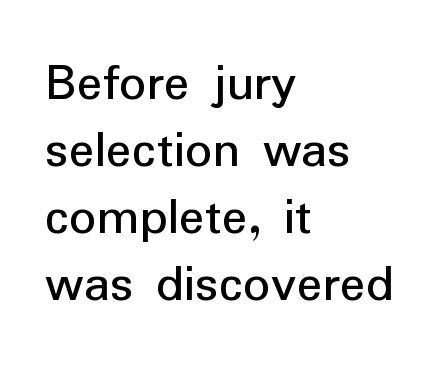
{"serif": "no", "italic": "no", "bold": "no", "weight": "regular", "width": "normal", "stroke_contrast": "low", "x_height": "medium", "monospaced": "no", "underline": "no", "align": "left", "line_spacing_ratio": 1.24, "letter_spacing": "normal", "letter_spacing_em": 0.0, "glyph_px": 54}
